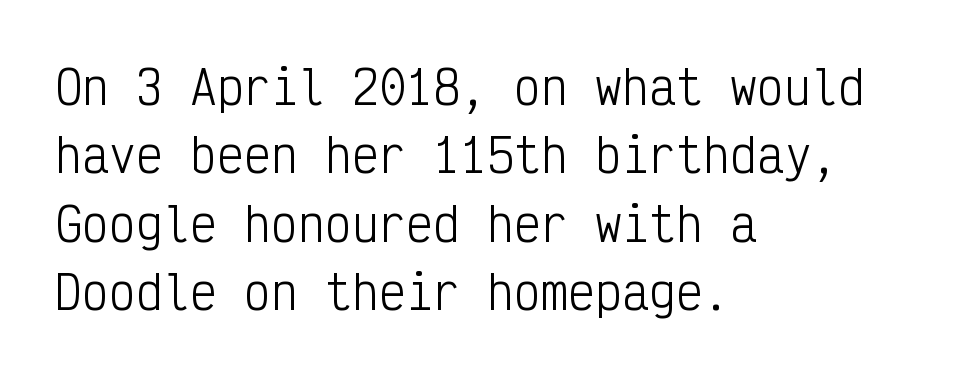
Compared with typical paragraphs, the rows here are spaced about the same. Does extra space separate the letters? No, they use regular spacing. Is this a sans? Yes — the strokes have no serifs. Leftover space on each line is placed entirely after the last word. The face looks like a standard text weight, possibly lighter. Fixed-width glyphs throughout — classic coding-font behaviour.
